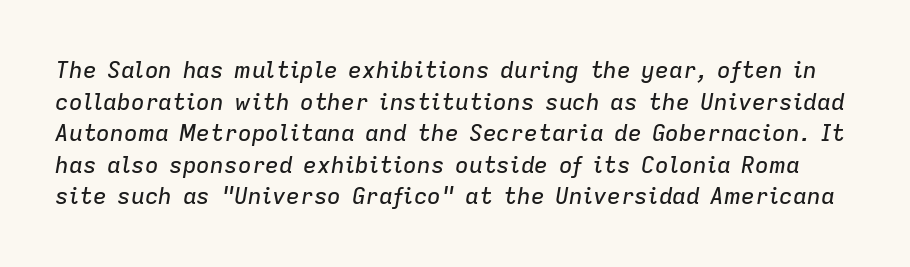
The image shows 23 px text type, italic (leaning right); set normal line spacing (1.37x), normal letter spacing, not underlined.
